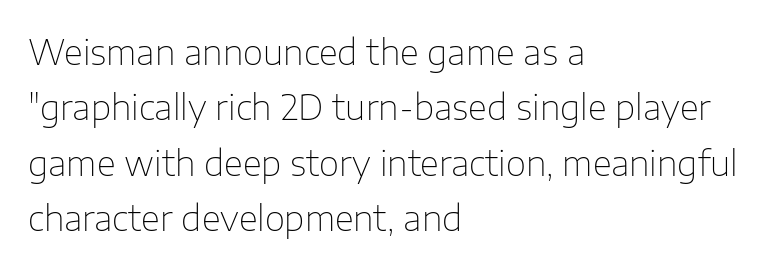
The image shows 35 px thin sans-serif type, upright; set left-aligned, normal line spacing (1.58x), normal letter spacing, not underlined; low stroke contrast and a medium x-height.
